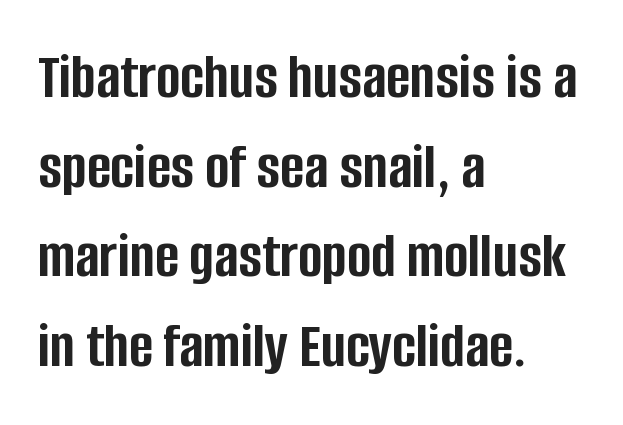
The image shows 65 px semibold, condensed sans-serif type, upright; set left-aligned, normal line spacing (1.38x), normal letter spacing, not underlined; low stroke contrast and a large x-height.
